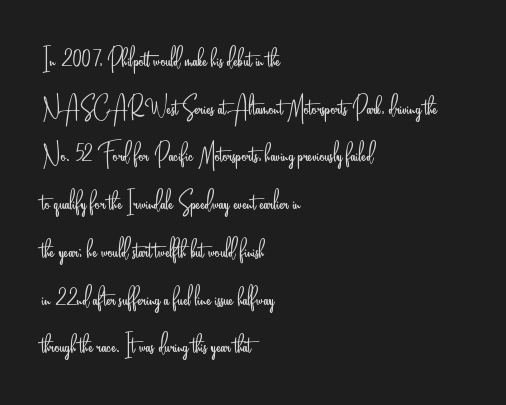
Reading down the block, your eye returns to a fixed left position each line. The cut favours lightness, reaching ordinary text weight at its darkest. Think of a printed novel: that variable character pitch is what you see here. Serifs: no, the terminals of the letterforms are clean. The gap between lines stays unmarked.
